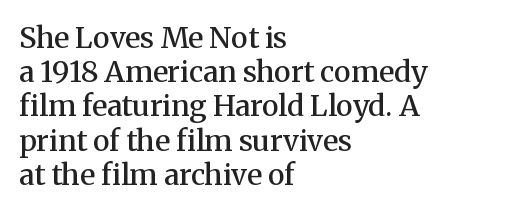
The image shows 29 px semibold serif type, upright; set left-aligned, line spacing 1.18x, normal letter spacing, not underlined; medium stroke contrast and a medium x-height.
